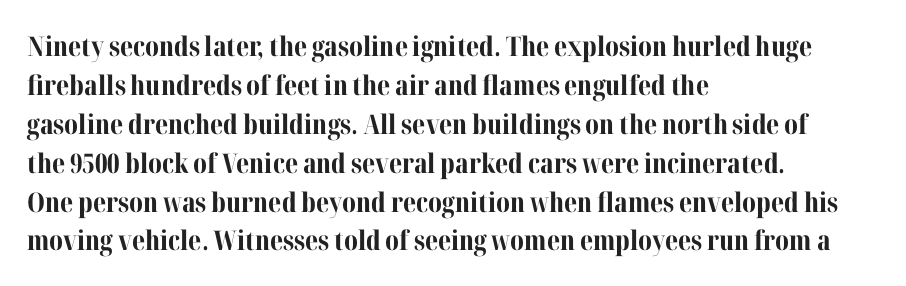
Q: Is the text bold? A: Yes.
Q: Is the text italic (slanted)? A: No, it is upright.
Q: Is the text underlined? A: No.
Q: How is the paragraph aligned? A: Left-aligned.
Q: Is the spacing between letters normal or unusually wide? A: Normal.
Q: Is the spacing between lines tight, normal or loose? A: Normal.
